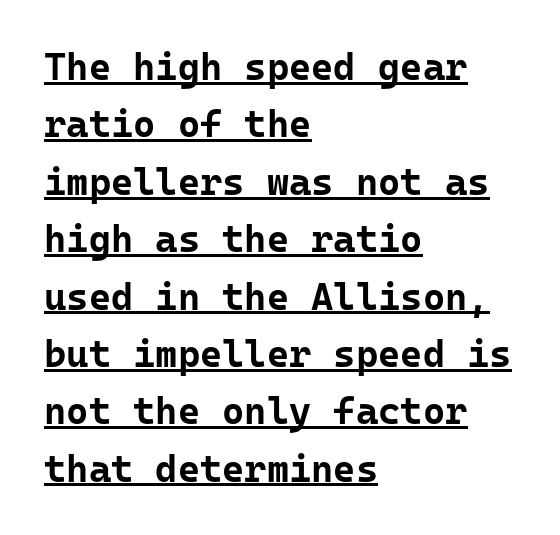
{"serif": "no", "italic": "no", "bold": "yes", "weight": "bold", "width": "normal", "stroke_contrast": "low", "x_height": "medium", "monospaced": "yes", "underline": "yes", "align": "left", "line_spacing": "normal", "line_spacing_ratio": 1.51, "letter_spacing": "normal", "letter_spacing_em": 0.0, "glyph_px": 38}
